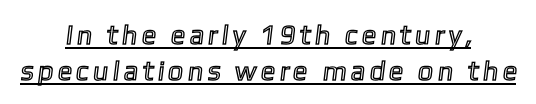
{"underline": "yes", "align": "center", "line_spacing": "normal", "line_spacing_ratio": 1.32, "letter_spacing": "wide", "letter_spacing_em": 0.23, "glyph_px": 27}
